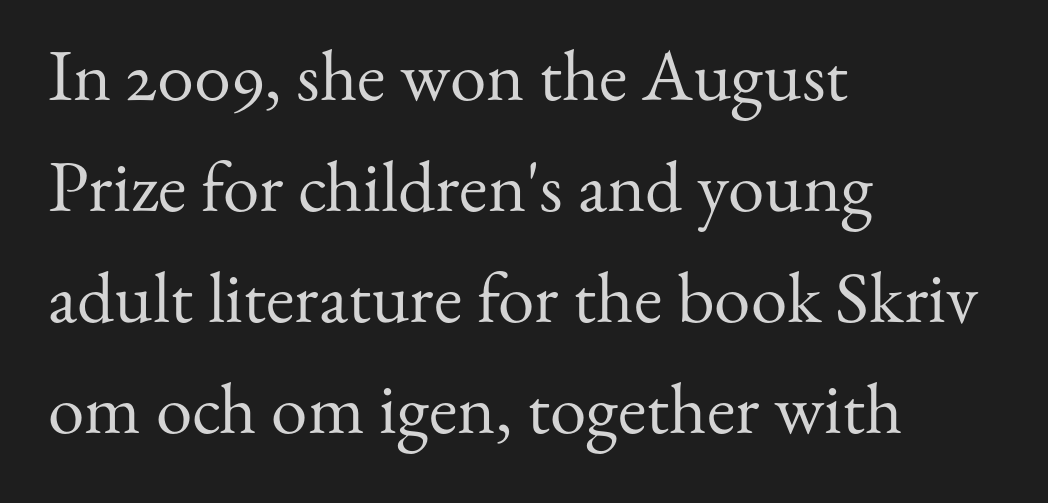
Q: Is the text bold? A: No.
Q: Is the text italic (slanted)? A: No, it is upright.
Q: Is the typeface a serif or a sans-serif typeface? A: Serif.
Q: Is the text underlined? A: No.
Q: How is the paragraph aligned? A: Left-aligned.
Q: Is the spacing between letters normal or unusually wide? A: Normal.
Q: Is the spacing between lines tight, normal or loose? A: Normal.
Q: Width (condensed, normal, or wide)? A: Normal.
Q: Stroke contrast? A: Medium.
Q: x-height? A: Small.
Q: Monospaced? A: No.
